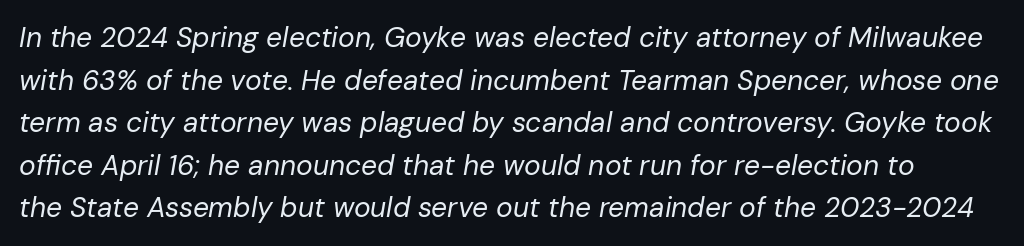
Q: Is the text bold? A: No.
Q: Is the text italic (slanted)? A: Yes, it leans right by about 10 degrees.
Q: Is the text underlined? A: No.
Q: Is the spacing between letters normal or unusually wide? A: Normal.
Q: Is the spacing between lines tight, normal or loose? A: Normal.
Q: Width (condensed, normal, or wide)? A: Normal.
Q: Stroke contrast? A: Low.
Q: x-height? A: Medium.
Q: Monospaced? A: No.
